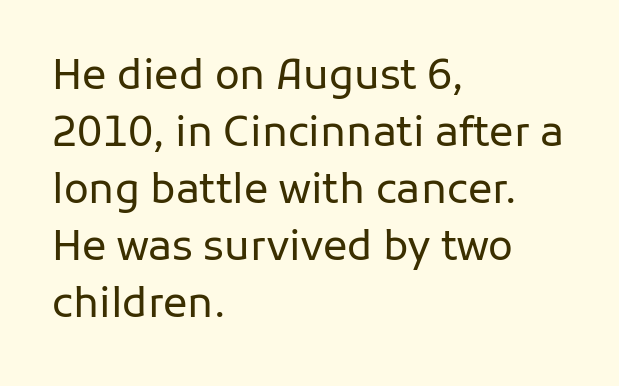
The image shows 41 px regular-weight sans-serif type, upright; set left-aligned, normal line spacing (1.39x), normal letter spacing, not underlined; low stroke contrast and a medium x-height.
